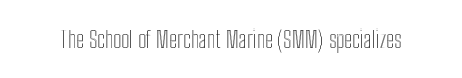
The image shows 23 px text type, upright; set normal letter spacing, not underlined.
